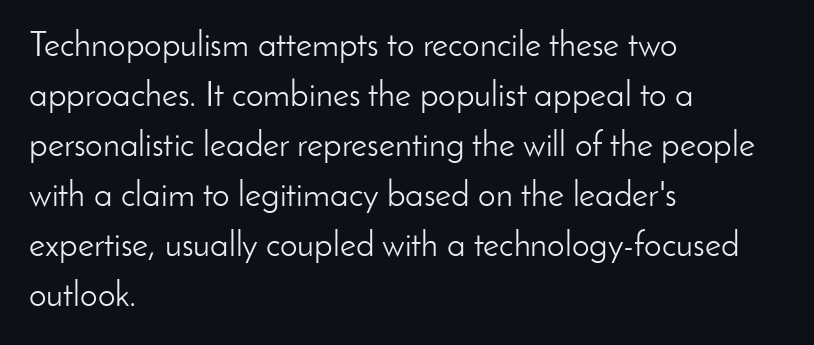
The image shows 35 px light sans-serif type, upright; set left-aligned, normal line spacing (1.43x), normal letter spacing, not underlined; low stroke contrast and a small x-height.
